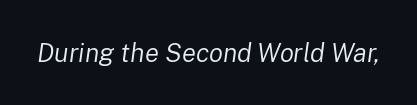
Q: Is the text bold? A: No.
Q: Is the text italic (slanted)? A: Yes, it leans right by about 8 degrees.
Q: Is the text underlined? A: No.
Q: Is the spacing between letters normal or unusually wide? A: Normal.
